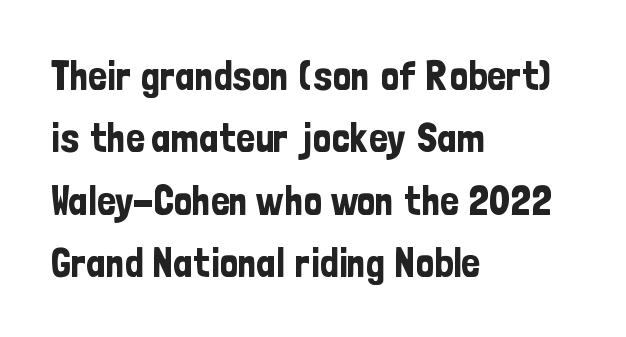
A typesetter would call this proportional, since set widths differ per character. Look at the bottom of the vertical strokes: they stop flat, with no serifs. A classic flush-left, rag-right setting is used for this passage. Descender tails drop into unmarked territory.
